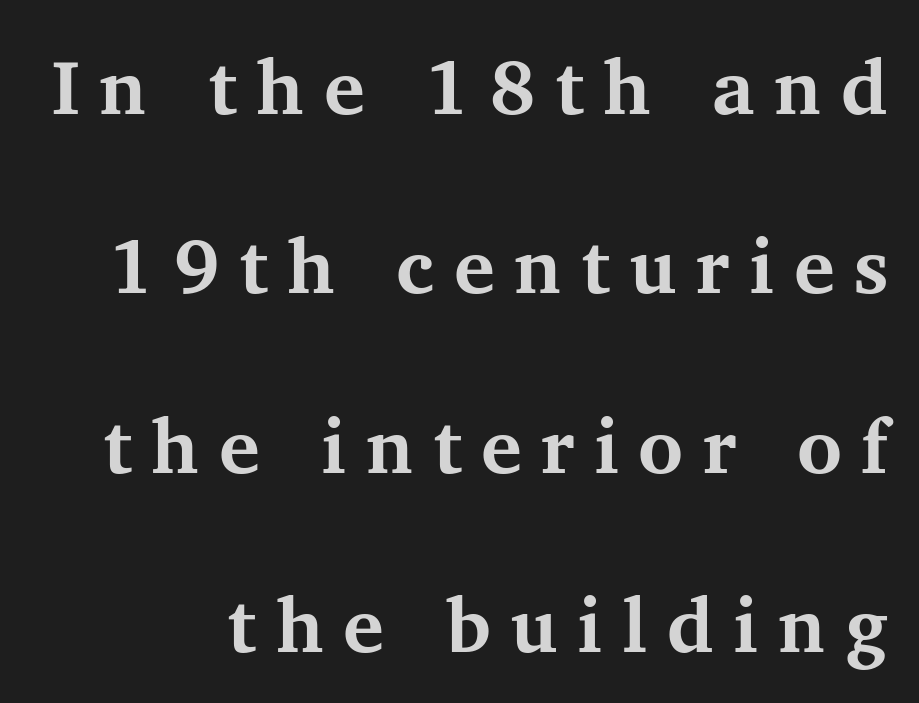
The gaps between neighbouring characters are conspicuously large. The characters display serif detailing at their extremities. The font is running at its bold setting. Style check: upright.
